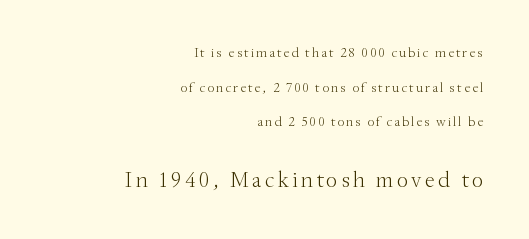
The passage shown is not bold in any degree. The text block is weighted toward the right margin, trailing off unevenly leftward. Italic? Not at all — the glyphs are vertical. Look at the glyph heights: the lower group is clearly the bigger setting. The area under the type is left untouched. The block of text is sparse from top to bottom, with ample space between rows.
